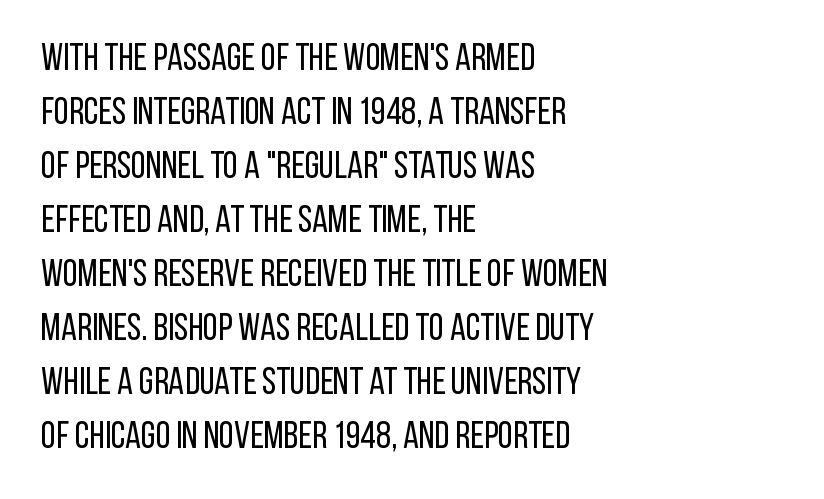
{"serif": "no", "italic": "no", "bold": "no", "weight": "regular", "width": "condensed", "stroke_contrast": "low", "x_height": "large", "monospaced": "no", "underline": "no", "align": "left", "line_spacing": "normal", "line_spacing_ratio": 1.42, "letter_spacing": "normal", "letter_spacing_em": 0.0, "glyph_px": 38}
